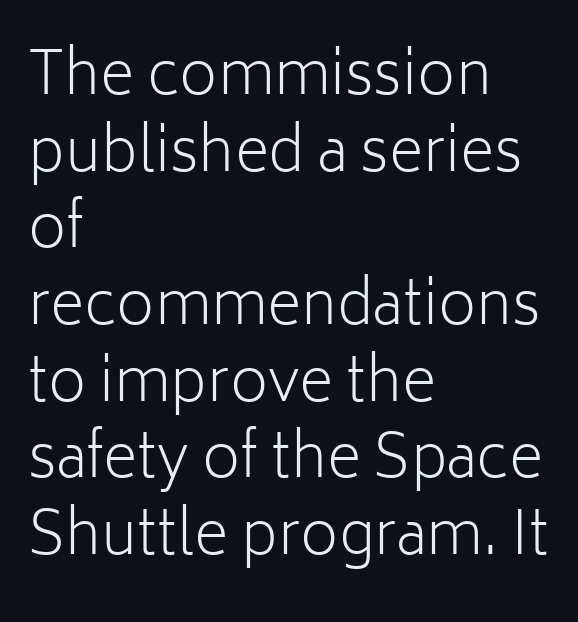
The image shows 59 px light sans-serif type, upright; set left-aligned, normal line spacing (1.3x), normal letter spacing, not underlined; low stroke contrast and a medium x-height.
